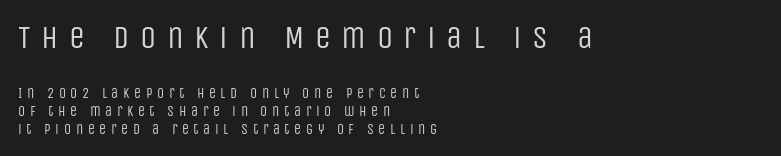
Q: Is the text bold? A: No.
Q: Is the text italic (slanted)? A: No, it is upright.
Q: Is the typeface a serif or a sans-serif typeface? A: Sans-serif.
Q: Is the text underlined? A: No.
Q: How is the paragraph aligned? A: Left-aligned.
Q: Is the spacing between letters normal or unusually wide? A: Unusually wide.
Q: Is the spacing between lines tight, normal or loose? A: Normal.
Q: Which block of text is set in a larger size, the first (top) or the second (bottom)? A: The first (top) one.
Q: Width (condensed, normal, or wide)? A: Condensed.
Q: Stroke contrast? A: Low.
Q: x-height? A: Large.
Q: Monospaced? A: No.
